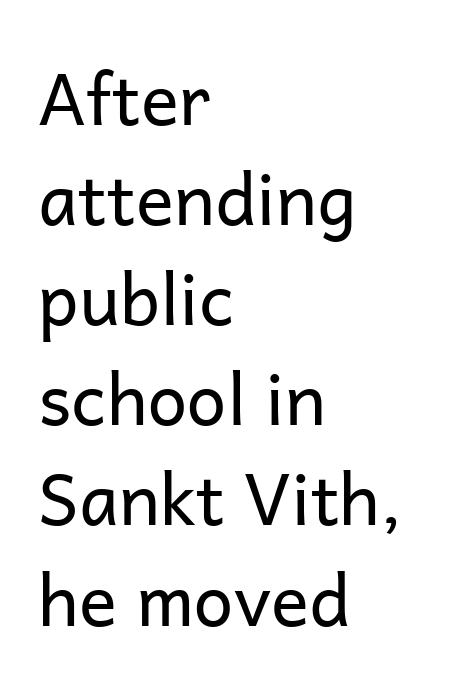
Stroke thickness stays within the range of a standard reading face or lighter. There is no visible air inserted between adjacent glyphs. Descender tails drop into unmarked territory. This sample has the flowing, uneven cadence of proportional lettering. Letterform terminals end flat and unadorned throughout the passage. Caption: multi-line text, flush left, ragged right.
